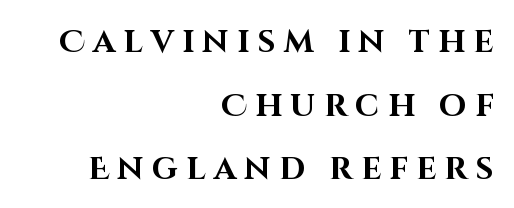
Q: Is the text bold? A: Yes.
Q: Is the text italic (slanted)? A: No, it is upright.
Q: Is the typeface a serif or a sans-serif typeface? A: Sans-serif.
Q: Is the text underlined? A: No.
Q: How is the paragraph aligned? A: Right-aligned.
Q: Is the spacing between letters normal or unusually wide? A: Unusually wide.
Q: Is the spacing between lines tight, normal or loose? A: Loose.
Q: Width (condensed, normal, or wide)? A: Normal.
Q: Stroke contrast? A: High.
Q: x-height? A: Large.
Q: Monospaced? A: No.
